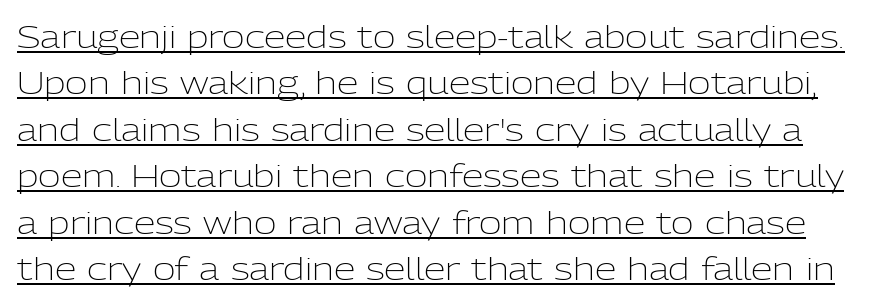
The image shows 31 px light sans-serif type, upright; set normal line spacing (1.5x), normal letter spacing, underlined; low stroke contrast and a medium x-height.
